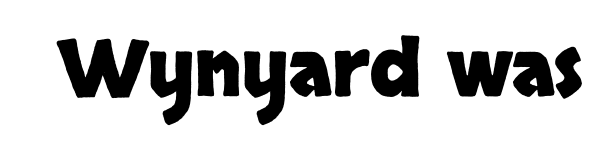
The image shows 78 px heavy sans-serif type, upright; set normal letter spacing, not underlined; low stroke contrast and a large x-height.
